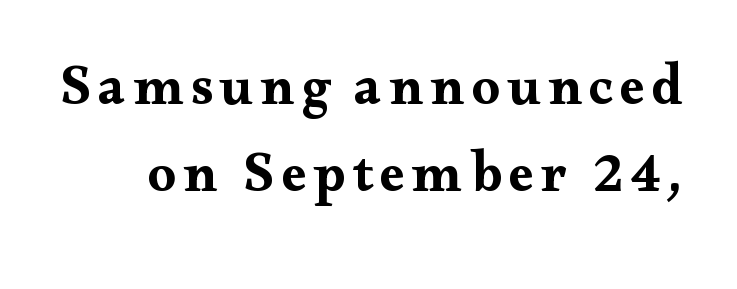
Q: Is the text bold? A: Yes.
Q: Is the text italic (slanted)? A: No, it is upright.
Q: Is the typeface a serif or a sans-serif typeface? A: Serif.
Q: Is the text underlined? A: No.
Q: Is the spacing between lines tight, normal or loose? A: Normal.
Q: Width (condensed, normal, or wide)? A: Wide.
Q: Stroke contrast? A: Medium.
Q: x-height? A: Small.
Q: Monospaced? A: No.
